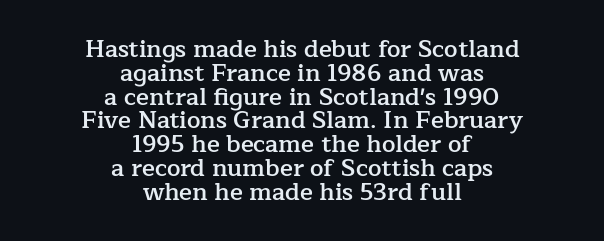
{"italic": "no", "bold": "semi", "underline": "no", "align": "center", "line_spacing": "tight", "line_spacing_ratio": 0.99, "letter_spacing": "normal", "letter_spacing_em": 0.0, "glyph_px": 24}
